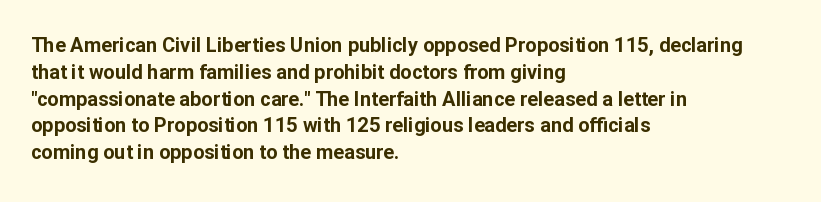
The image shows 20 px bold type, upright; set left-aligned, normal line spacing (1.34x), normal letter spacing, not underlined.
